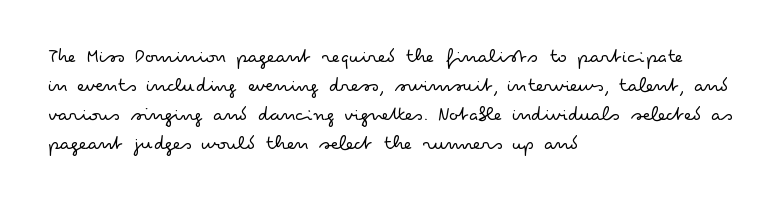
Letters rest on an invisible, unmarked baseline. Heaviness? Minimal to ordinary, like unemphasized prose. The rendering anchors every line to the left-hand side. The line-height multiplier appears to be the usual default.
